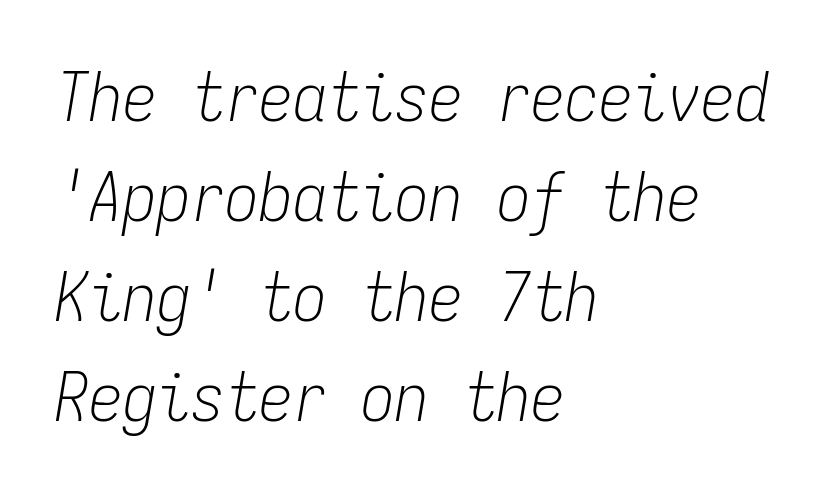
You could call the tracking neutral — neither tight nor loose. The face used here is monospaced, like something from a code editor. This sample is left-justified, so line endings fall wherever the words run out. Nothing heavy about these letters — not bold at all. Italic? Definitely — the glyphs are oblique. Check the space under the baseline: it is left empty.
